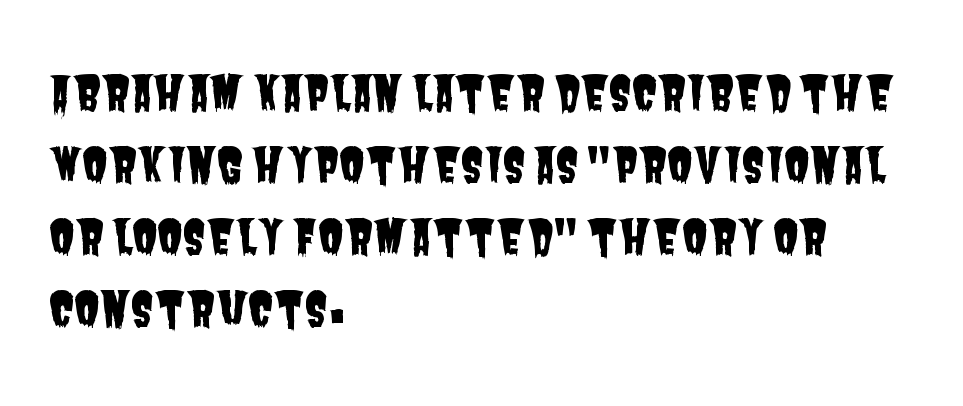
Q: Is the typeface a serif or a sans-serif typeface? A: Sans-serif.
Q: Is the text underlined? A: No.
Q: How is the paragraph aligned? A: Left-aligned.
Q: Is the spacing between letters normal or unusually wide? A: Normal.
Q: Is the spacing between lines tight, normal or loose? A: Normal.
Q: Width (condensed, normal, or wide)? A: Condensed.
Q: Stroke contrast? A: Low.
Q: x-height? A: Large.
Q: Monospaced? A: No.
